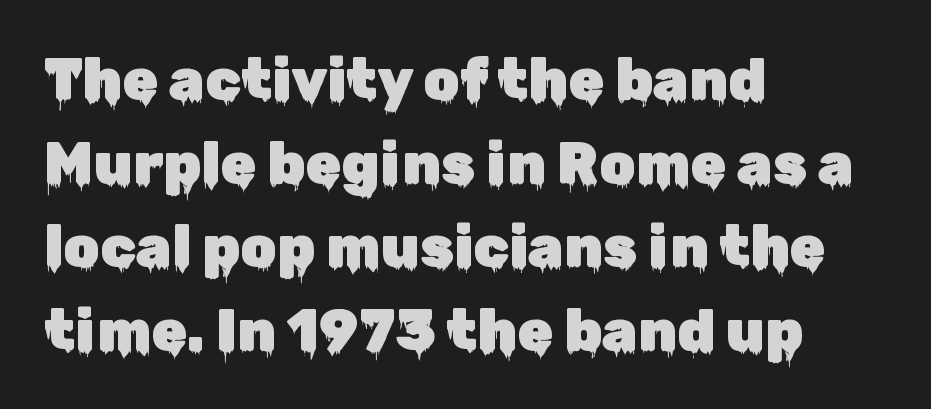
Q: Is the text italic (slanted)? A: No, it is upright.
Q: Is the typeface a serif or a sans-serif typeface? A: Sans-serif.
Q: Is the text underlined? A: No.
Q: How is the paragraph aligned? A: Left-aligned.
Q: Is the spacing between letters normal or unusually wide? A: Normal.
Q: Is the spacing between lines tight, normal or loose? A: Normal.
Q: Width (condensed, normal, or wide)? A: Normal.
Q: Stroke contrast? A: Low.
Q: x-height? A: Medium.
Q: Monospaced? A: No.
